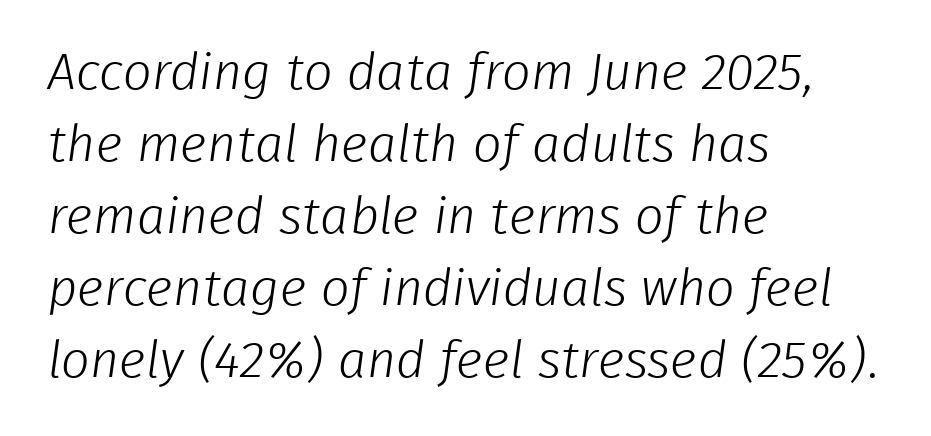
The image shows 51 px light sans-serif type; set left-aligned, normal line spacing (1.41x), normal letter spacing, not underlined; low stroke contrast and a medium x-height.
